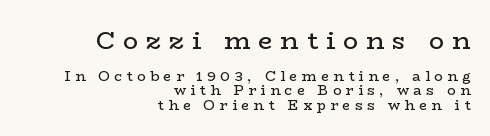
The image shows 25 px text type, upright; set right-aligned, tight line spacing (1.01x), unusually wide letter spacing (+0.32 em), not underlined; the first (top) block is 1.79x larger.
